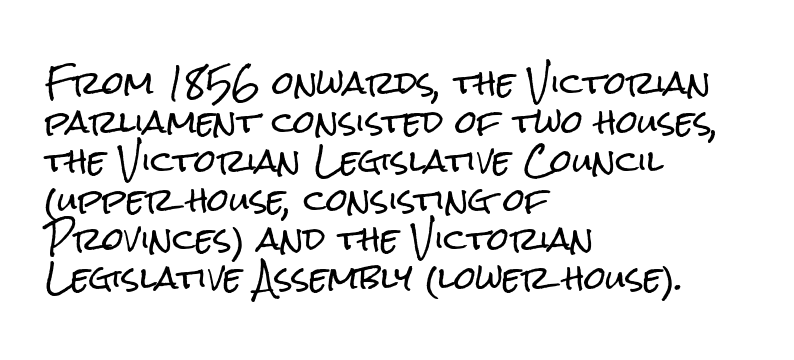
The image shows 31 px condensed sans-serif type, upright; set left-aligned, normal line spacing (1.26x), normal letter spacing, not underlined; low stroke contrast and a medium x-height.
